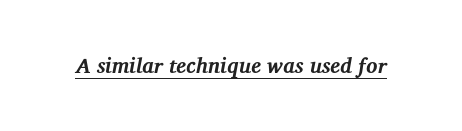
Q: Is the text bold? A: Yes.
Q: Is the text italic (slanted)? A: Yes, it leans right by about 12 degrees.
Q: Is the text underlined? A: Yes.
Q: Is the spacing between letters normal or unusually wide? A: Normal.
